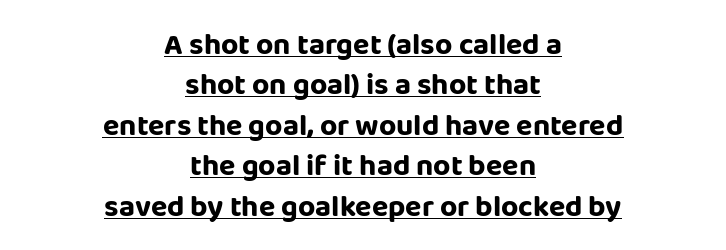
The image shows 30 px bold sans-serif type, upright; set centered, normal line spacing (1.35x), normal letter spacing, underlined; low stroke contrast and a large x-height.
